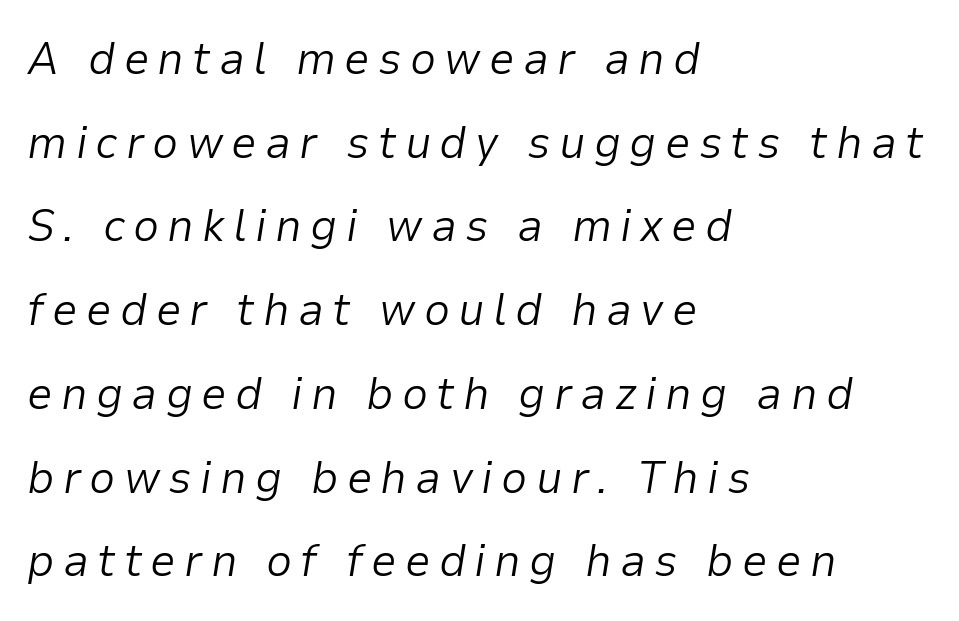
{"italic": "yes", "lean": "right", "slant_degrees": 9, "bold": "no", "weight": "light", "width": "normal", "stroke_contrast": "low", "x_height": "medium", "monospaced": "no", "underline": "no", "align": "left", "line_spacing_ratio": 1.82, "glyph_px": 46}
